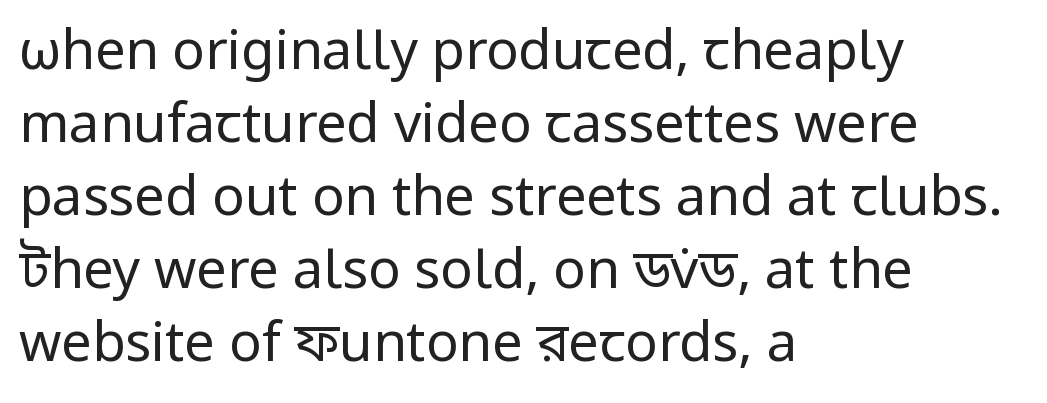
Q: Is the text bold? A: No.
Q: Is the text italic (slanted)? A: No, it is upright.
Q: Is the typeface a serif or a sans-serif typeface? A: Sans-serif.
Q: Is the text underlined? A: No.
Q: How is the paragraph aligned? A: Left-aligned.
Q: Is the spacing between letters normal or unusually wide? A: Normal.
Q: Is the spacing between lines tight, normal or loose? A: Normal.
Q: Width (condensed, normal, or wide)? A: Normal.
Q: Stroke contrast? A: Low.
Q: x-height? A: Medium.
Q: Monospaced? A: No.
